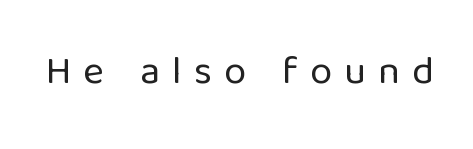
Q: Is the text bold? A: No.
Q: Is the text italic (slanted)? A: No, it is upright.
Q: Is the typeface a serif or a sans-serif typeface? A: Sans-serif.
Q: Is the text underlined? A: No.
Q: Is the spacing between letters normal or unusually wide? A: Unusually wide.
Q: Width (condensed, normal, or wide)? A: Normal.
Q: Stroke contrast? A: Low.
Q: x-height? A: Medium.
Q: Monospaced? A: No.
